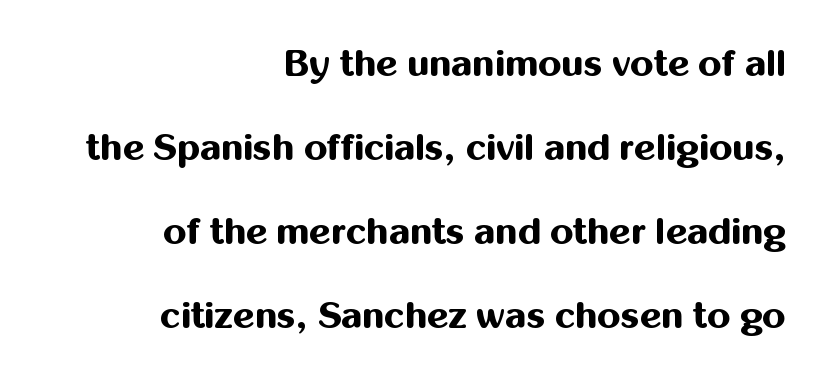
The image shows 37 px bold sans-serif type, upright; set right-aligned, loose line spacing (2.27x), normal letter spacing, not underlined; medium stroke contrast and a medium x-height.
